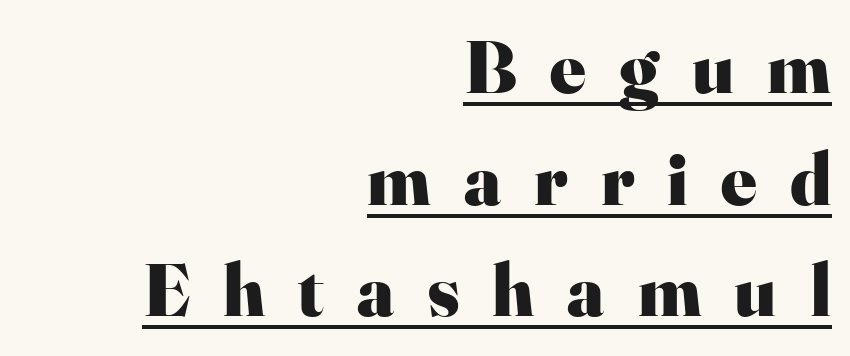
Q: Is the text bold? A: Yes.
Q: Is the text italic (slanted)? A: No, it is upright.
Q: Is the typeface a serif or a sans-serif typeface? A: Serif.
Q: Is the text underlined? A: Yes.
Q: How is the paragraph aligned? A: Right-aligned.
Q: Is the spacing between letters normal or unusually wide? A: Unusually wide.
Q: Is the spacing between lines tight, normal or loose? A: Normal.
Q: Width (condensed, normal, or wide)? A: Normal.
Q: Stroke contrast? A: High.
Q: x-height? A: Small.
Q: Monospaced? A: No.
